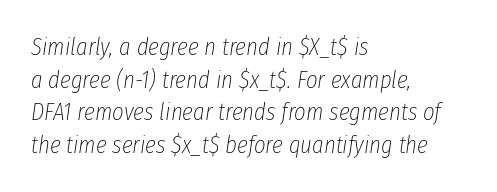
Q: Is the text bold? A: No.
Q: Is the text italic (slanted)? A: Yes, it leans right by about 8 degrees.
Q: Is the text underlined? A: No.
Q: How is the paragraph aligned? A: Left-aligned.
Q: Is the spacing between letters normal or unusually wide? A: Normal.
Q: Is the spacing between lines tight, normal or loose? A: Normal.
